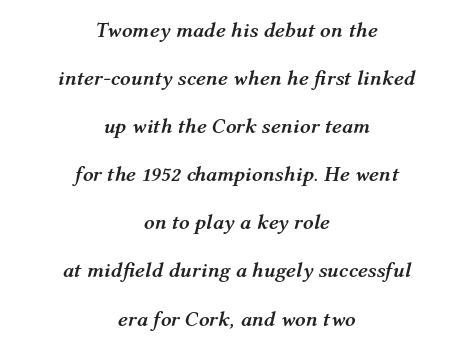
Students, observe: this is what heavily led, spacious text looks like. Caption: standard tracking, unaltered. Plenty of ink on the page — the face is bold. The lines are quadded center. Designer's note — italics engaged. The strip under each line holds only bare page.
